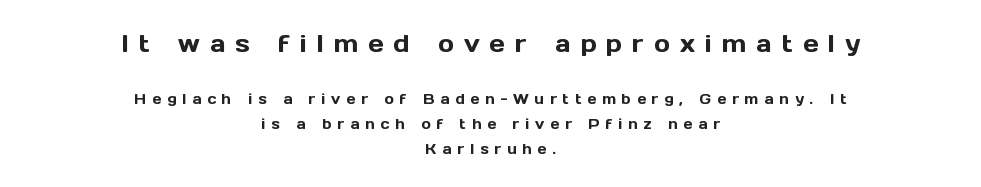
The image shows 24 px text type, upright; set centered, line spacing 1.79x, unusually wide letter spacing (+0.42 em), not underlined; the first (top) block is 1.71x larger.
